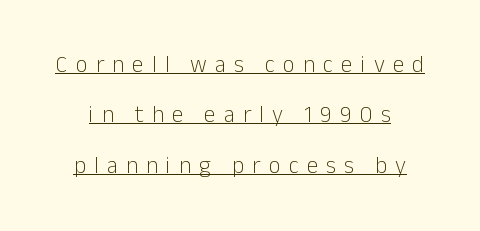
The image shows 23 px text type, upright; set centered, loose line spacing (2.19x), unusually wide letter spacing (+0.36 em), underlined.
